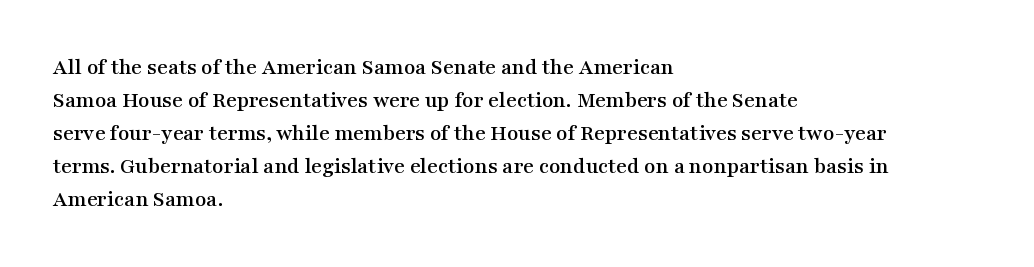
The image shows 23 px text type, upright; set left-aligned, normal line spacing (1.43x), normal letter spacing, not underlined.
